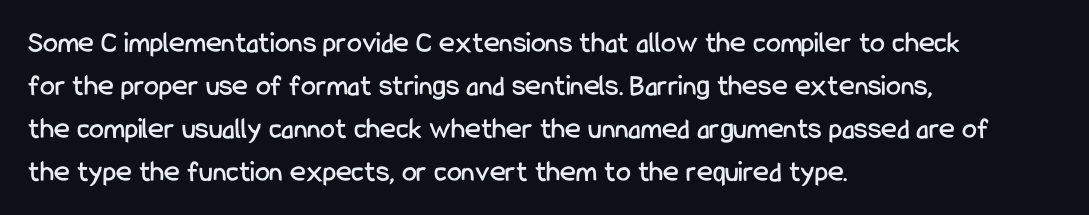
{"serif": "no", "italic": "no", "width": "condensed", "stroke_contrast": "low", "x_height": "medium", "monospaced": "no", "underline": "no", "align": "left", "line_spacing": "normal", "line_spacing_ratio": 1.43, "letter_spacing": "normal", "letter_spacing_em": 0.0, "glyph_px": 30}
